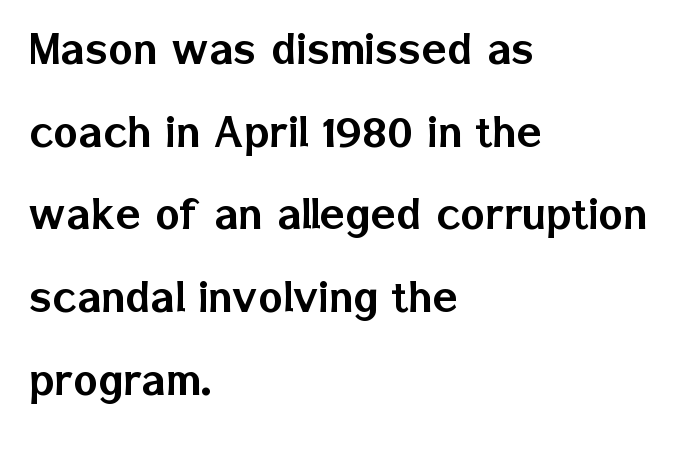
Q: Is the text italic (slanted)? A: No, it is upright.
Q: Is the typeface a serif or a sans-serif typeface? A: Sans-serif.
Q: Is the text underlined? A: No.
Q: How is the paragraph aligned? A: Left-aligned.
Q: Is the spacing between letters normal or unusually wide? A: Normal.
Q: Is the spacing between lines tight, normal or loose? A: Normal.
Q: Width (condensed, normal, or wide)? A: Normal.
Q: Stroke contrast? A: Low.
Q: x-height? A: Medium.
Q: Monospaced? A: No.
